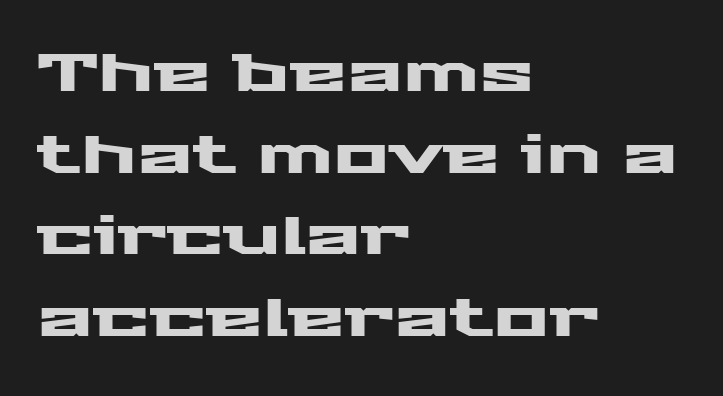
{"serif": "no", "italic": "no", "width": "wide", "stroke_contrast": "medium", "x_height": "medium", "monospaced": "no", "underline": "no", "align": "left", "line_spacing": "normal", "line_spacing_ratio": 1.57, "letter_spacing": "normal", "letter_spacing_em": 0.0, "glyph_px": 52}
